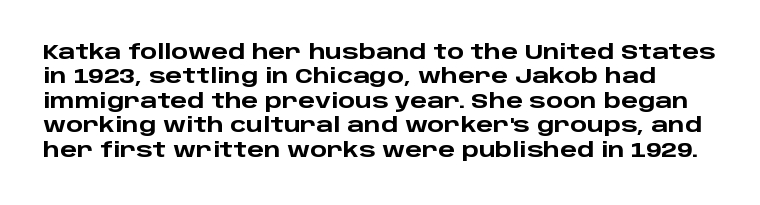
Q: Is the text bold? A: Yes.
Q: Is the text italic (slanted)? A: No, it is upright.
Q: Is the text underlined? A: No.
Q: Is the spacing between letters normal or unusually wide? A: Normal.
